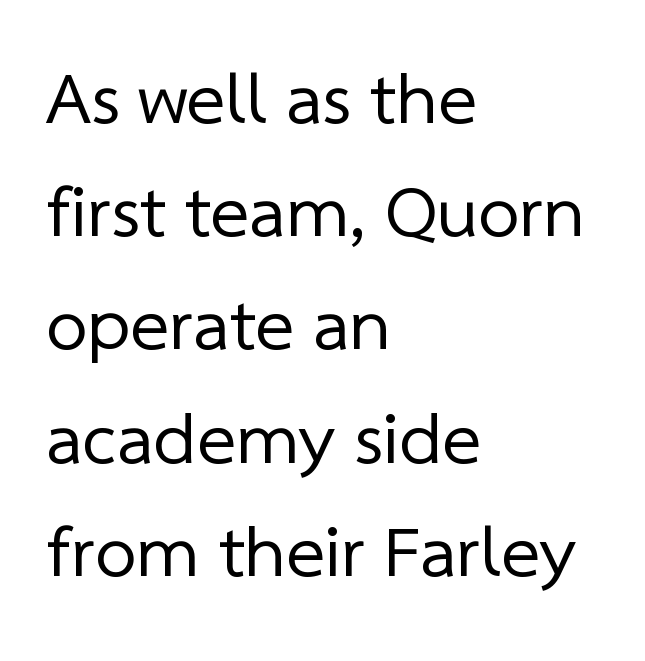
The image shows 74 px regular-weight sans-serif type; set left-aligned, normal line spacing (1.53x), normal letter spacing, not underlined; low stroke contrast and a medium x-height.
